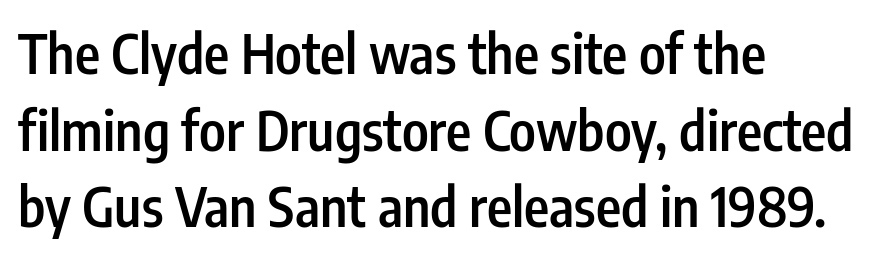
The typography opts for an upright posture over an oblique one. Summary of weight: moderately heavy, a semibold. The space between consecutive lines is moderate. Each letter keeps its own natural width here, so spacing adapts to shape. The lines are quadded left. Stroke terminals: plain, sans-serif.
